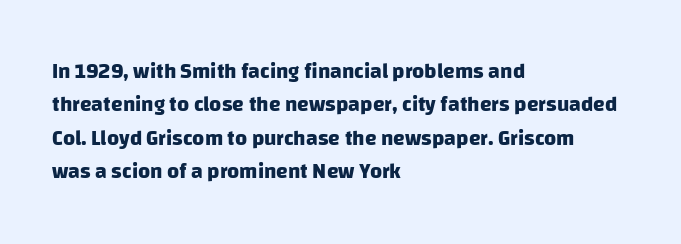
In terms of leading, this rendering sits right in the middle. Check the space under the baseline: it is left empty. What stands out about the letter spacing? Nothing — it is the standard amount. Alignment: flush left. Its strokes are broad and dark, the hallmark of bold type.
